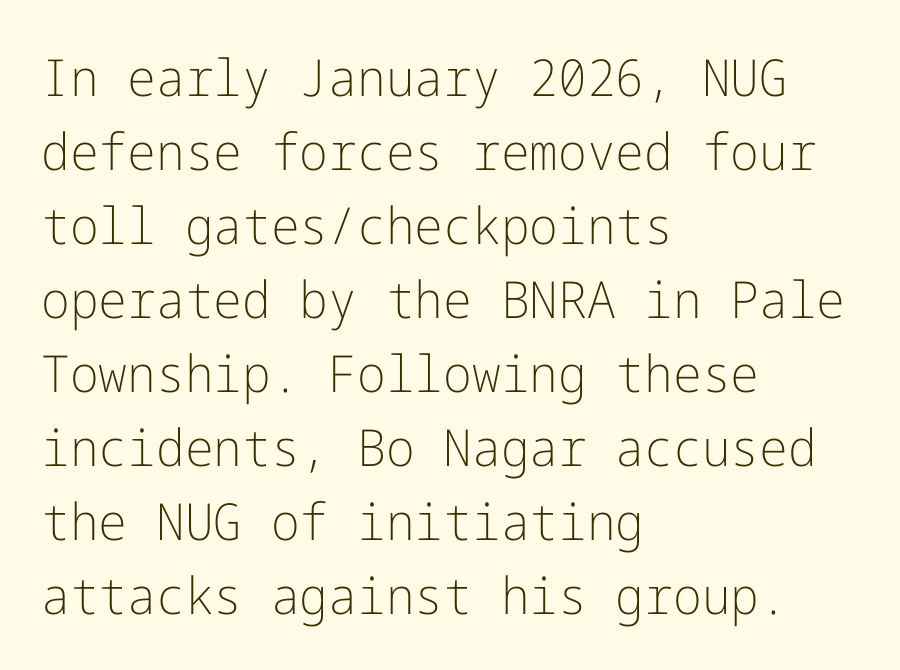
The image shows 51 px light sans-serif type, upright; set left-aligned, normal line spacing (1.45x), normal letter spacing, not underlined; low stroke contrast and a medium x-height.
